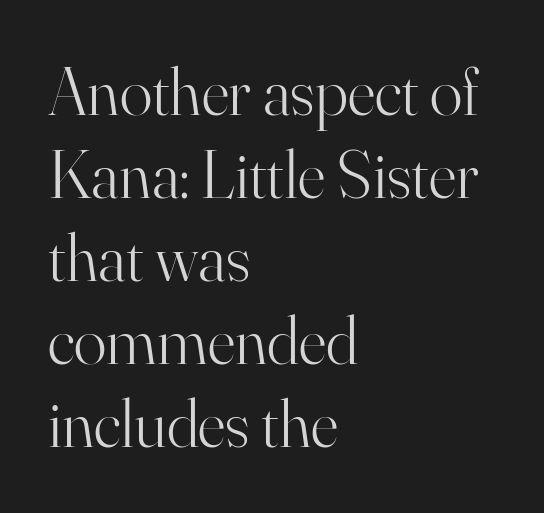
The image shows 68 px light serif type, upright; set left-aligned, line spacing 1.22x, normal letter spacing, not underlined; high stroke contrast and a small x-height.
